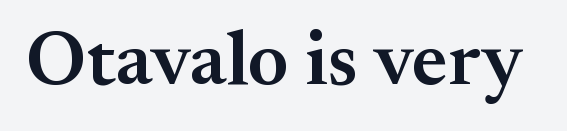
The image shows 78 px semibold serif type, upright; set normal letter spacing, not underlined; medium stroke contrast and a small x-height.
